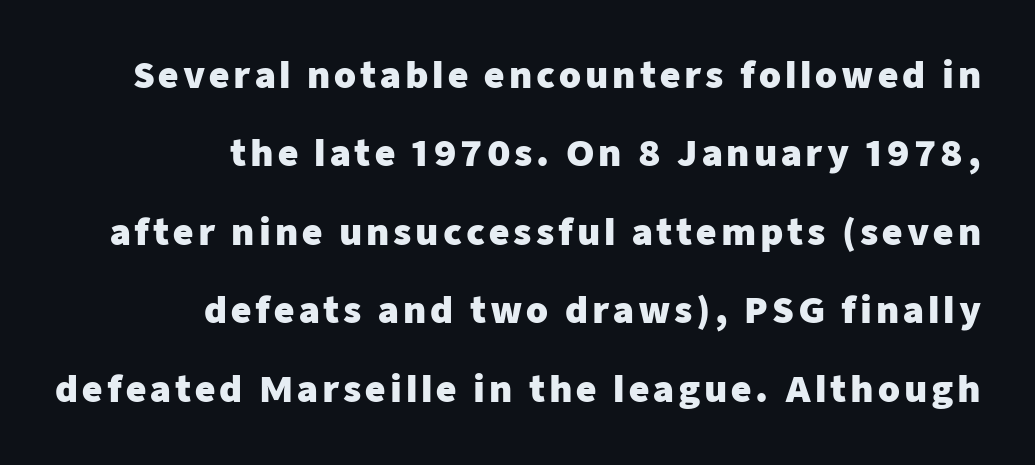
{"serif": "no", "italic": "no", "bold": "yes", "weight": "heavy", "width": "normal", "stroke_contrast": "low", "x_height": "medium", "monospaced": "no", "underline": "no", "align": "right", "line_spacing": "loose", "line_spacing_ratio": 2.24, "glyph_px": 35}
